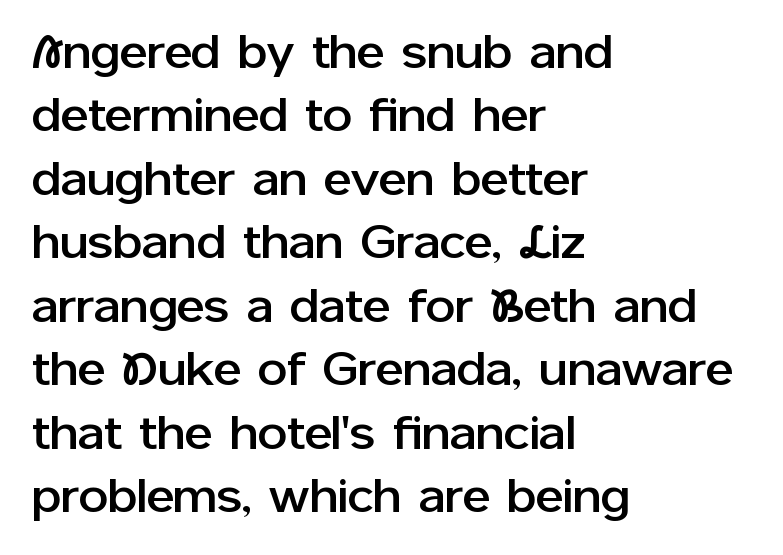
Q: Is the text italic (slanted)? A: No, it is upright.
Q: Is the typeface a serif or a sans-serif typeface? A: Sans-serif.
Q: Is the text underlined? A: No.
Q: How is the paragraph aligned? A: Left-aligned.
Q: Is the spacing between letters normal or unusually wide? A: Normal.
Q: Is the spacing between lines tight, normal or loose? A: Normal.
Q: Width (condensed, normal, or wide)? A: Normal.
Q: Stroke contrast? A: Low.
Q: x-height? A: Medium.
Q: Monospaced? A: No.
